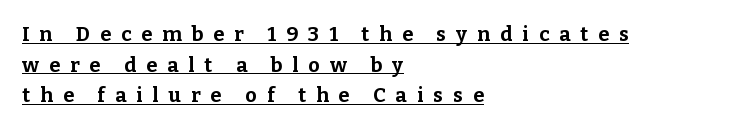
Compared with a centered layout, this one pins lines to the left instead. The passage shown is emphatically bold. Evenly set lines give the paragraph a standard silhouette. There is plenty of visible air inserted between adjacent glyphs.
